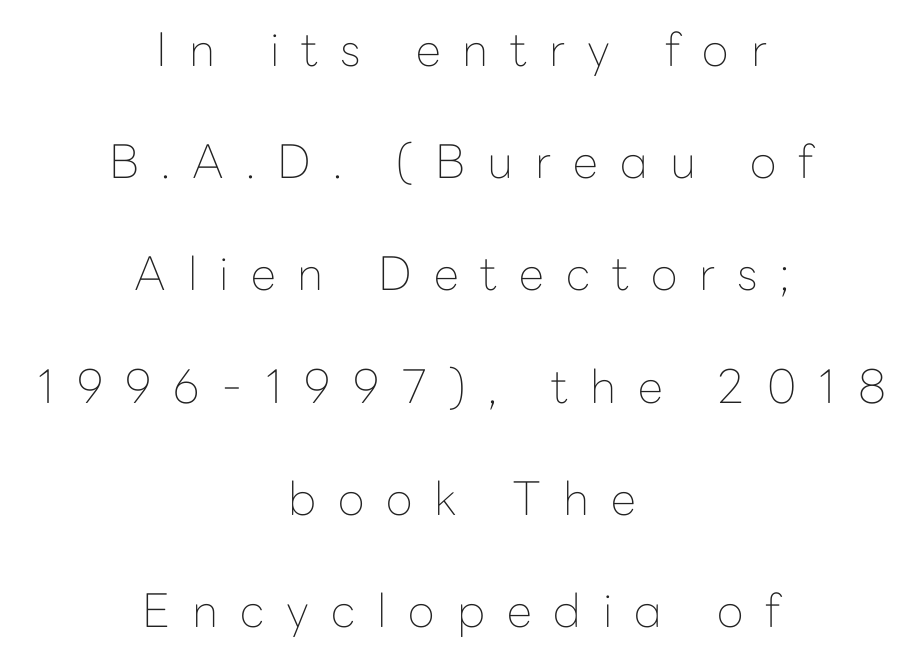
Caption: expanded tracking, letters set apart. No extra ink here — the face is not bold. Neither beginnings nor endings align; midpoints do. Stroke terminals: plain, sans-serif.
